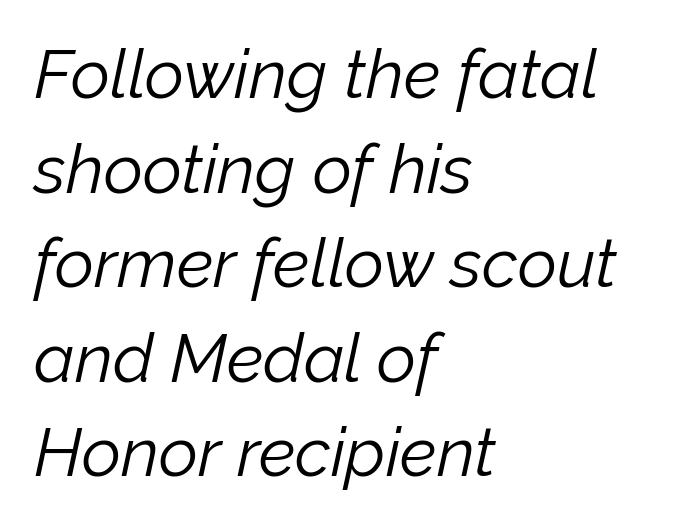
Q: Is the text bold? A: No.
Q: Is the text italic (slanted)? A: Yes, it leans right by about 12 degrees.
Q: Is the text underlined? A: No.
Q: How is the paragraph aligned? A: Left-aligned.
Q: Is the spacing between letters normal or unusually wide? A: Normal.
Q: Is the spacing between lines tight, normal or loose? A: Normal.
Q: Width (condensed, normal, or wide)? A: Normal.
Q: Stroke contrast? A: Low.
Q: x-height? A: Medium.
Q: Monospaced? A: No.
